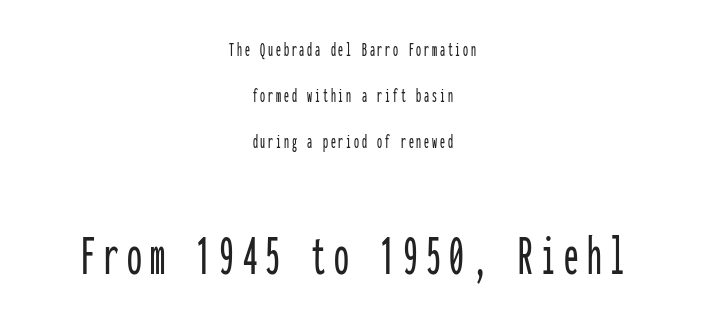
Q: Is the text italic (slanted)? A: No, it is upright.
Q: Is the typeface a serif or a sans-serif typeface? A: Sans-serif.
Q: Is the text underlined? A: No.
Q: How is the paragraph aligned? A: Centered.
Q: Is the spacing between lines tight, normal or loose? A: Loose.
Q: Which block of text is set in a larger size, the first (top) or the second (bottom)? A: The second (bottom) one.
Q: Width (condensed, normal, or wide)? A: Condensed.
Q: Stroke contrast? A: Low.
Q: x-height? A: Medium.
Q: Monospaced? A: Yes.
